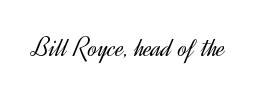
Q: Is the text bold? A: No.
Q: Is the text italic (slanted)? A: Yes.
Q: Is the typeface a serif or a sans-serif typeface? A: Sans-serif.
Q: Is the text underlined? A: No.
Q: Is the spacing between letters normal or unusually wide? A: Normal.
Q: Width (condensed, normal, or wide)? A: Normal.
Q: x-height? A: Small.
Q: Monospaced? A: No.
